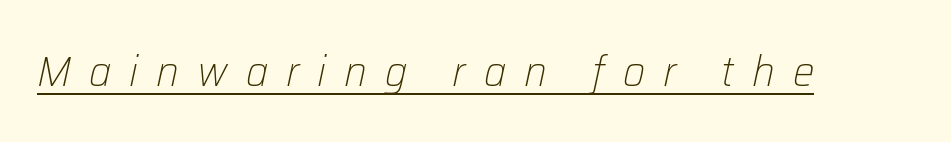
Q: Is the text bold? A: No.
Q: Is the text italic (slanted)? A: Yes, it leans right by about 12 degrees.
Q: Is the text underlined? A: Yes.
Q: Is the spacing between letters normal or unusually wide? A: Unusually wide.
Q: Width (condensed, normal, or wide)? A: Normal.
Q: Stroke contrast? A: Low.
Q: x-height? A: Medium.
Q: Monospaced? A: No.
